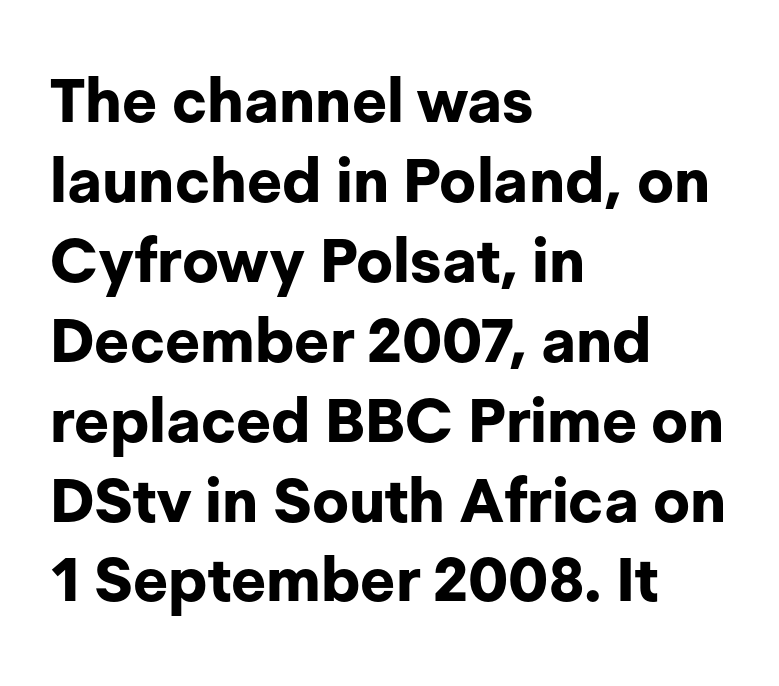
The image shows 61 px bold sans-serif type, upright; set left-aligned, normal line spacing (1.31x), normal letter spacing, not underlined; low stroke contrast and a medium x-height.
